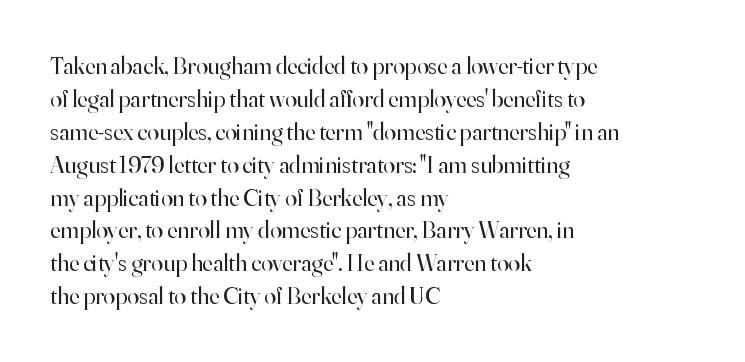
These lines stack with their left ends in a neat column. Letters rest on an invisible, unmarked baseline. The lines sit at an ordinary, default distance from one another. The type sits square on the baseline with zero lean. No letter is thick-stroked: the sample isn't bold. Default kerning and tracking; the words read as compact shapes.
